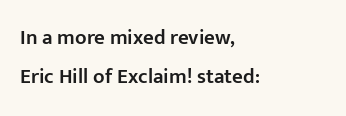
The image shows 21 px text type, upright; set left-aligned, line spacing 1.87x, normal letter spacing, not underlined.
